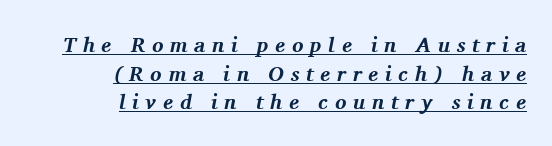
{"italic": "yes", "lean": "right", "slant_degrees": 11, "bold": "yes", "underline": "yes", "align": "right", "line_spacing": "normal", "line_spacing_ratio": 1.36, "letter_spacing": "wide", "letter_spacing_em": 0.32, "glyph_px": 21}
